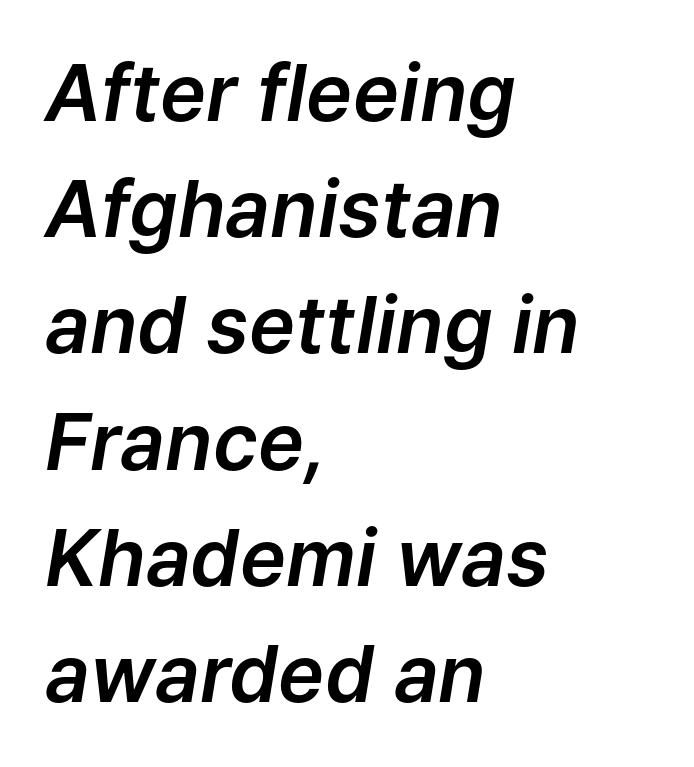
The image shows 78 px text type, italic (leaning right); set left-aligned, normal line spacing (1.49x), normal letter spacing, not underlined; low stroke contrast and a medium x-height.
